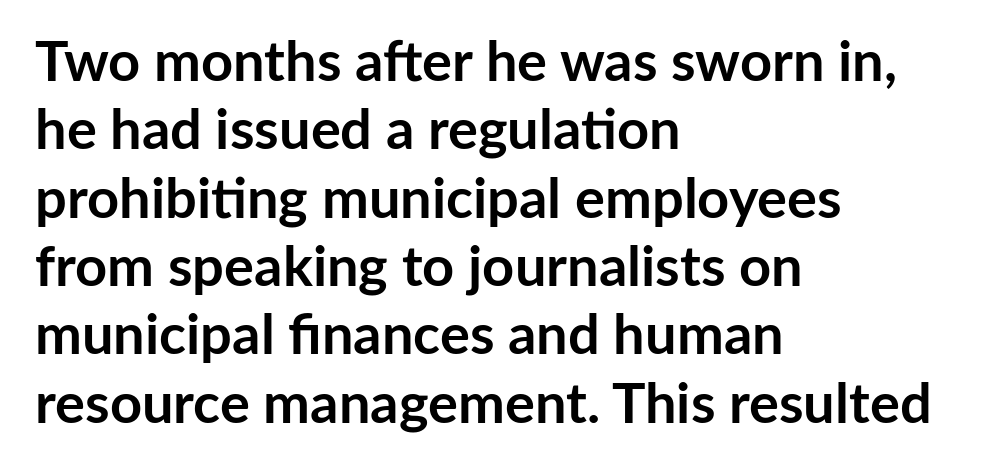
The image shows 56 px semibold sans-serif type, upright; set left-aligned, line spacing 1.22x, normal letter spacing, not underlined; low stroke contrast and a medium x-height.
